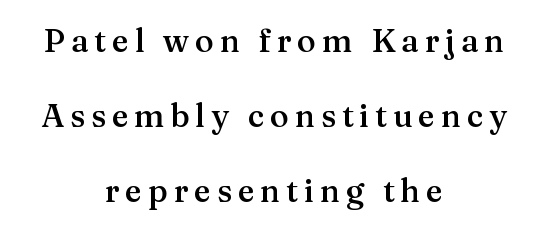
The image shows 32 px semibold serif type, upright; set centered, loose line spacing (2.34x), not underlined; medium stroke contrast and a medium x-height.
